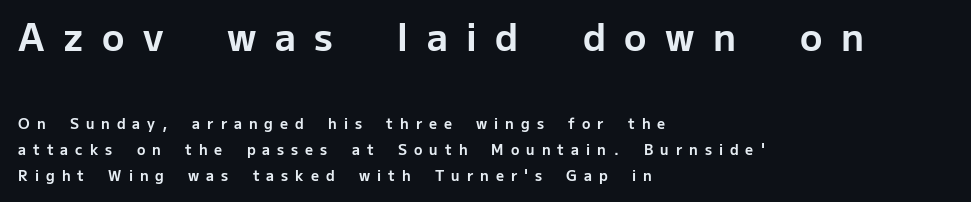
The image shows 37 px bold sans-serif type, upright; set left-aligned, line spacing 1.86x, unusually wide letter spacing (+0.5 em), not underlined; the first (top) block is 2.64x larger; low stroke contrast and a medium x-height.
